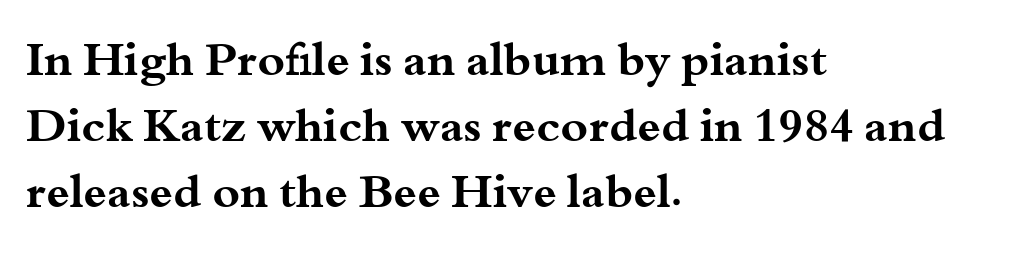
This rendering leaves character spacing at its baseline value. Caption: multi-line text, flush left, ragged right. You can tell from the footed stems that serif type was used. The specimen omits any rule beneath the text block's lines. Posture: straight, roman, zero tilt.
